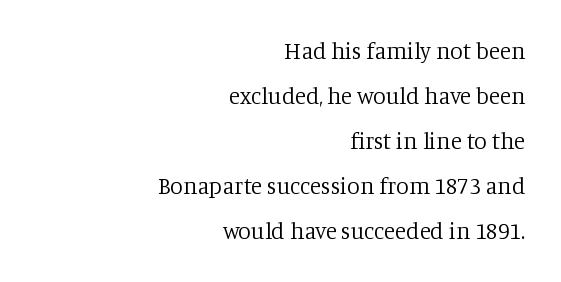
Posture: straight, roman, zero tilt. Stems and bowls with no extra thickness — not bold. Type without underlining. The leading is generous, giving the passage an open texture. This sample is right-justified, so line beginnings fall wherever the words allow. Inter-character spacing is left at the font's built-in metrics.
